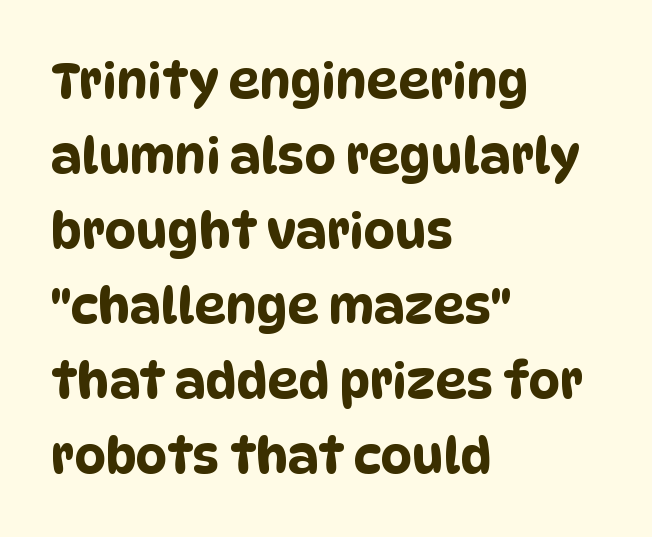
The image shows 49 px condensed sans-serif type; set left-aligned, normal line spacing (1.53x), normal letter spacing, not underlined; low stroke contrast and a large x-height.
